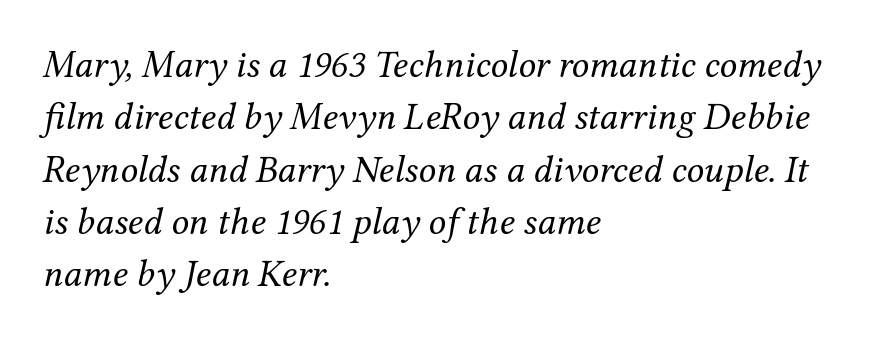
This sample has the flowing, uneven cadence of proportional lettering. Vertical stems look standard width or narrower in stroke. Posture: slanted. The passage shown has conventional tracking throughout.
